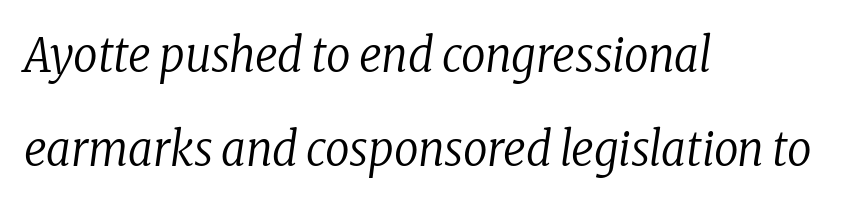
{"serif": "yes", "italic": "yes", "lean": "right", "slant_degrees": 8, "bold": "no", "weight": "regular", "width": "condensed", "stroke_contrast": "low", "x_height": "medium", "monospaced": "no", "underline": "no", "align": "left", "line_spacing": "loose", "line_spacing_ratio": 1.96, "letter_spacing": "normal", "letter_spacing_em": 0.0, "glyph_px": 48}
